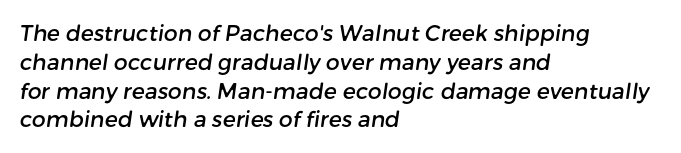
Q: Is the text underlined? A: No.
Q: How is the paragraph aligned? A: Left-aligned.
Q: Is the spacing between letters normal or unusually wide? A: Normal.
Q: Is the spacing between lines tight, normal or loose? A: Normal.
